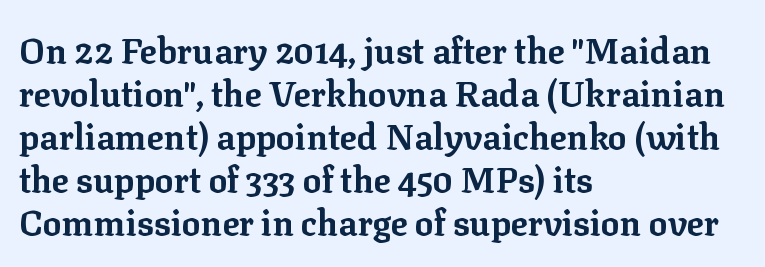
{"serif": "yes", "italic": "no", "bold": "yes", "weight": "bold", "width": "normal", "stroke_contrast": "low", "x_height": "medium", "monospaced": "no", "underline": "no", "align": "left", "line_spacing_ratio": 1.23, "letter_spacing": "normal", "letter_spacing_em": 0.0, "glyph_px": 35}
